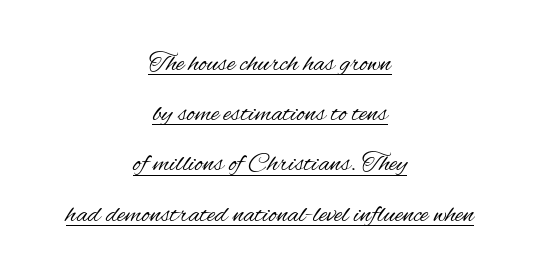
The face looks like a standard text weight, possibly lighter. Leftover space on each line is divided equally before and after the words. No extra tracking has been applied to these lines. Decoration check: the copy is underlined.
